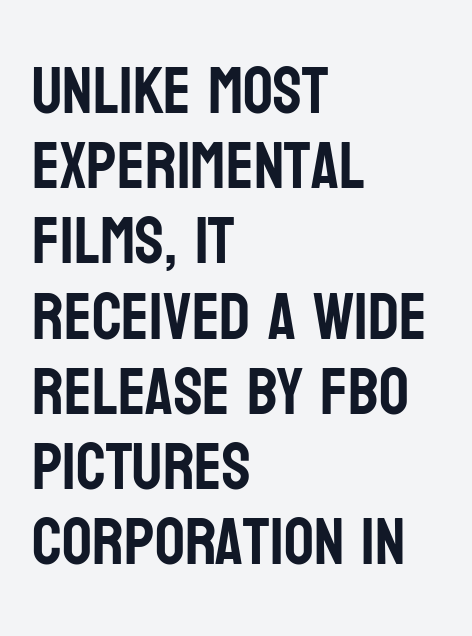
{"serif": "no", "italic": "no", "width": "condensed", "stroke_contrast": "low", "x_height": "large", "monospaced": "no", "underline": "no", "align": "left", "line_spacing": "tight", "line_spacing_ratio": 1.14, "letter_spacing": "normal", "letter_spacing_em": 0.0, "glyph_px": 66}
